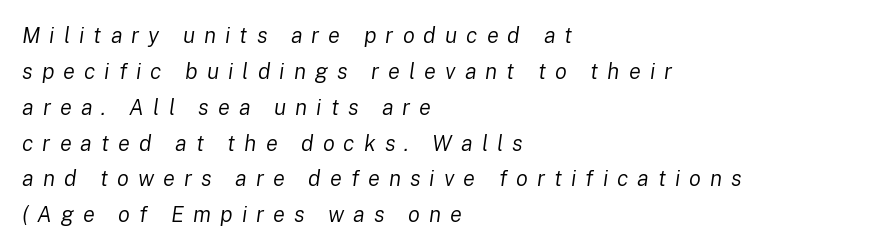
{"italic": "yes", "lean": "right", "slant_degrees": 8, "bold": "no", "underline": "no", "align": "left", "line_spacing": "normal", "line_spacing_ratio": 1.63, "letter_spacing": "wide", "letter_spacing_em": 0.41, "glyph_px": 22}
